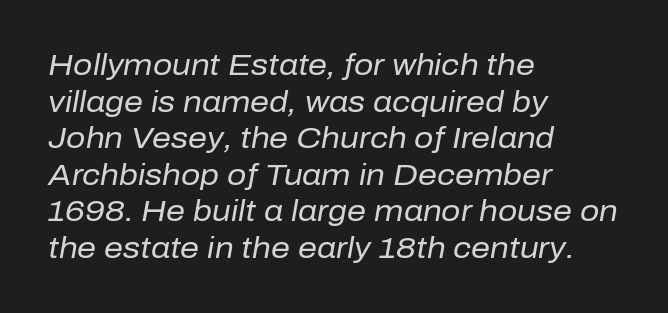
Think of a printed novel: that variable character pitch is what you see here. All the whitespace from short lines collects on the right. The space beneath each line is pristine and unruled. Weight: regular or lighter. The text carries the slant typical of an italic or oblique font.
